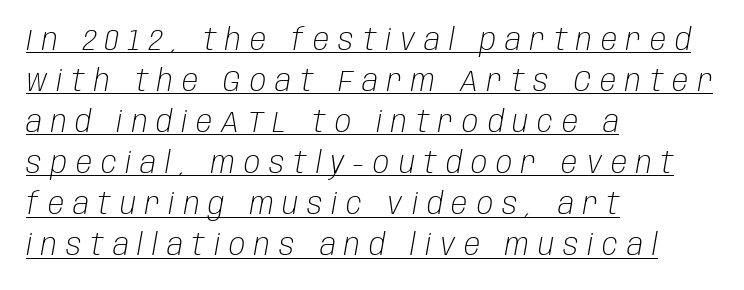
Q: Is the text bold? A: No.
Q: Is the text italic (slanted)? A: Yes, it leans right by about 10 degrees.
Q: Is the text underlined? A: Yes.
Q: How is the paragraph aligned? A: Left-aligned.
Q: Is the spacing between letters normal or unusually wide? A: Unusually wide.
Q: Is the spacing between lines tight, normal or loose? A: Normal.
Q: Width (condensed, normal, or wide)? A: Condensed.
Q: Stroke contrast? A: Low.
Q: x-height? A: Large.
Q: Monospaced? A: No.
